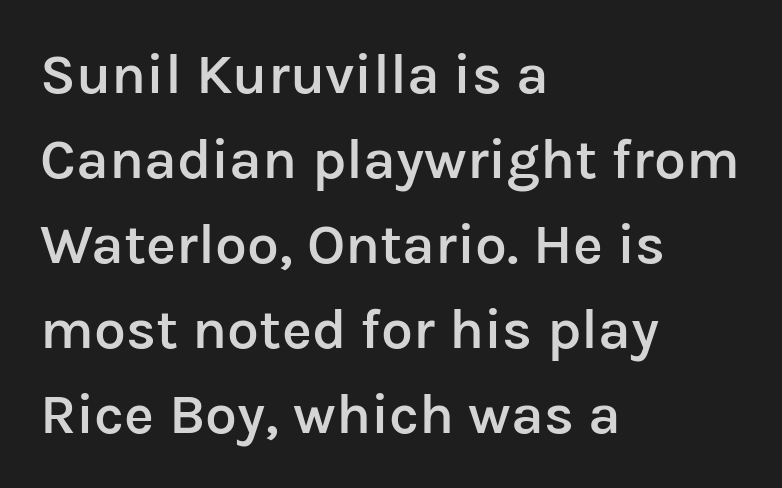
What stands out about the letter spacing? Nothing — it is the standard amount. Is this a fixed-width face? No — the glyphs have proportional, varying widths. The area under the type is left untouched. Regular leading.
